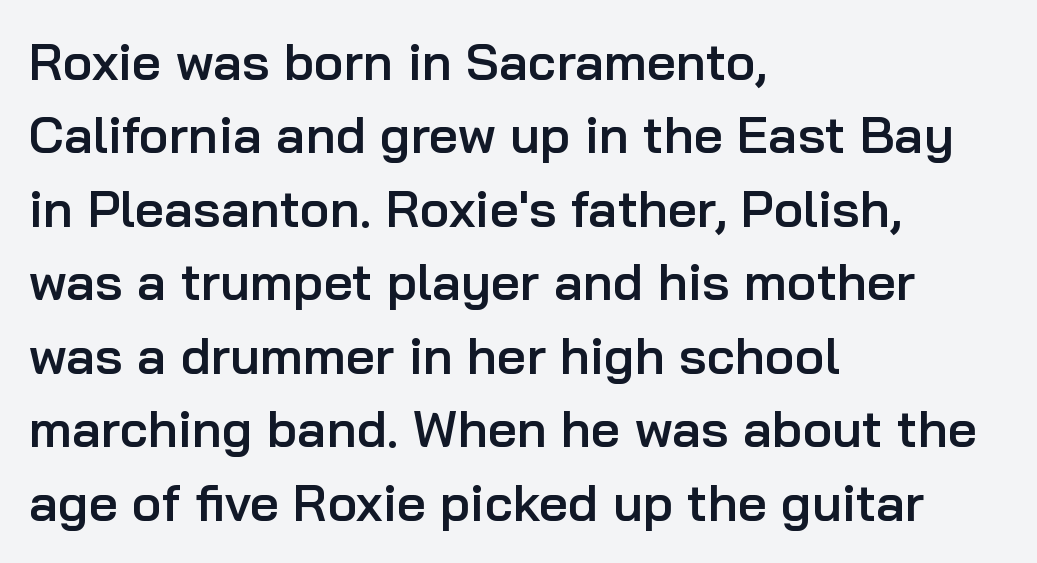
The image shows 51 px semibold sans-serif type, upright; set left-aligned, normal line spacing (1.44x), normal letter spacing, not underlined; low stroke contrast and a medium x-height.
